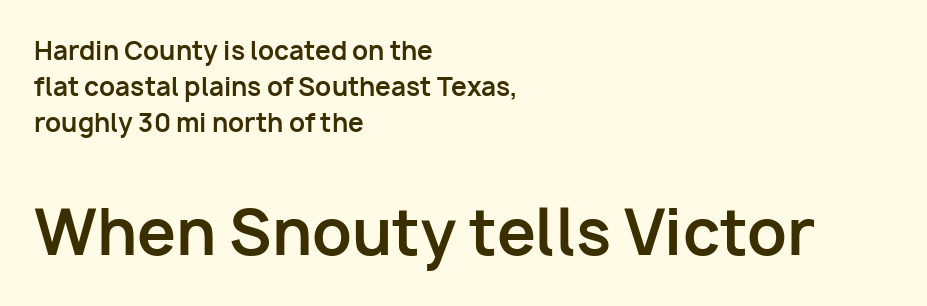
{"serif": "no", "italic": "no", "bold": "yes", "weight": "bold", "width": "normal", "stroke_contrast": "low", "x_height": "medium", "monospaced": "no", "underline": "no", "align": "left", "line_spacing": "normal", "line_spacing_ratio": 1.44, "letter_spacing": "normal", "letter_spacing_em": 0.0, "larger_block": "second", "size_ratio": 2.48, "glyph_px": 62}
